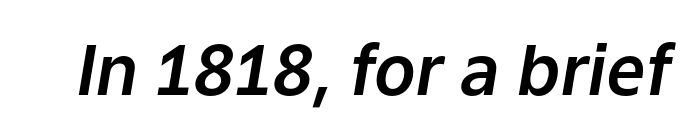
You can tell it's italic because the verticals aren't actually vertical. The string is rendered with underlining switched off. Is this a fixed-width face? No — the glyphs have proportional, varying widths. Tracking here is standard; glyphs follow each other at the usual distance.
